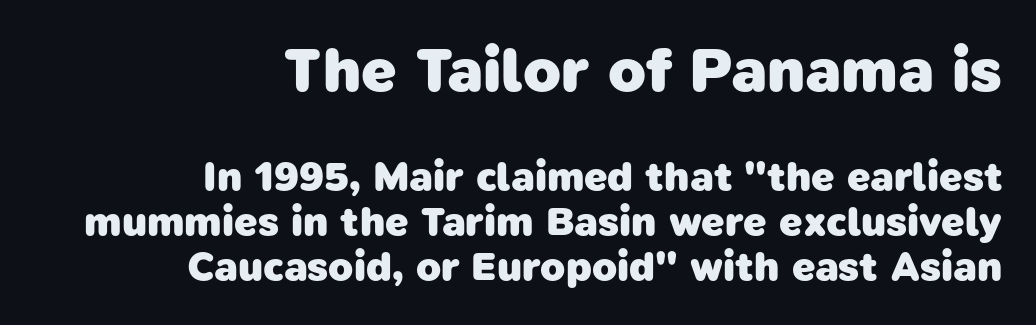
The image shows 62 px heavy sans-serif type; set right-aligned, tight line spacing (1.1x), normal letter spacing, not underlined; the first (top) block is 1.51x larger; low stroke contrast and a medium x-height.
